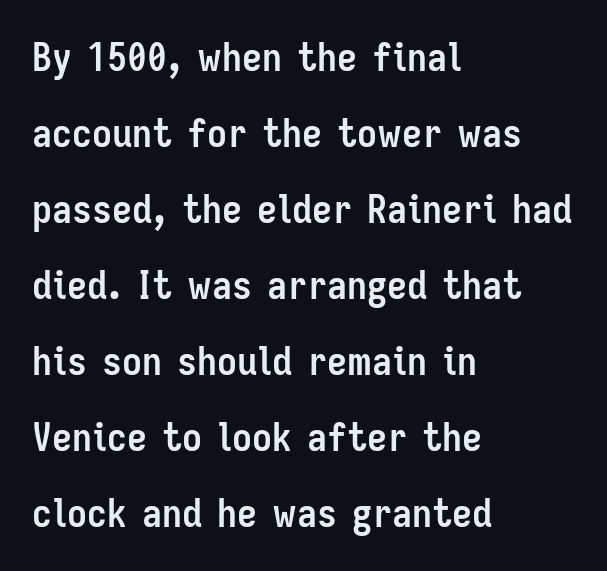
The image shows 40 px semibold, condensed sans-serif type, upright; set left-aligned, loose line spacing (1.9x), normal letter spacing, not underlined; low stroke contrast and a medium x-height.
